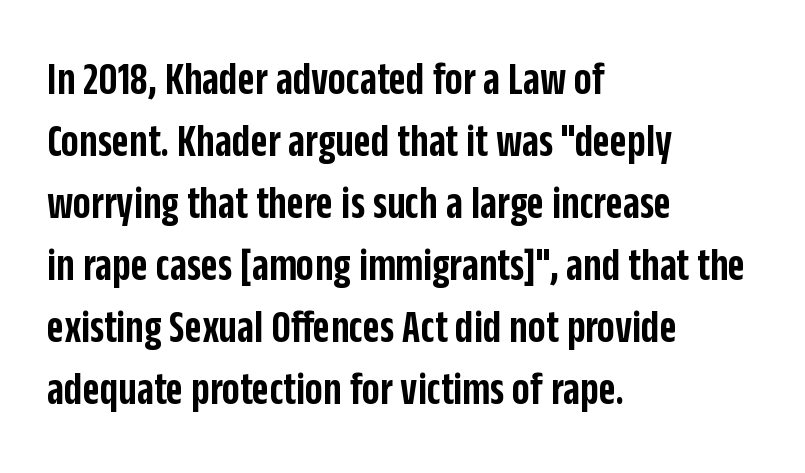
{"serif": "no", "italic": "no", "bold": "semi", "weight": "semibold", "width": "condensed", "stroke_contrast": "low", "x_height": "large", "monospaced": "no", "underline": "no", "align": "left", "line_spacing": "normal", "line_spacing_ratio": 1.32, "letter_spacing": "normal", "letter_spacing_em": 0.0, "glyph_px": 47}
